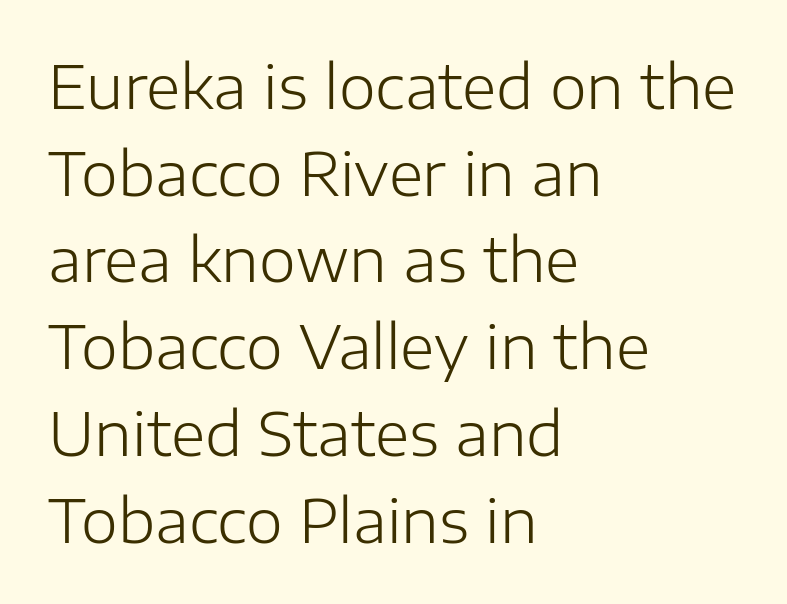
The image shows 59 px light sans-serif type, upright; set left-aligned, normal line spacing (1.47x), normal letter spacing, not underlined; low stroke contrast and a medium x-height.
